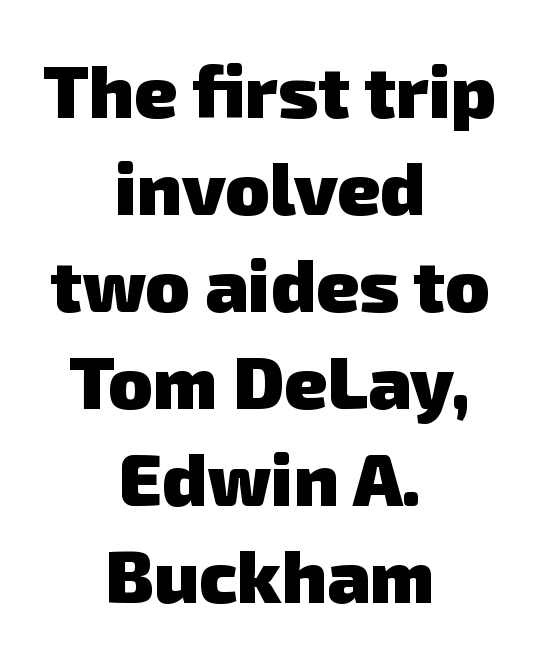
The image shows 73 px heavy sans-serif type; set centered, normal line spacing (1.33x), normal letter spacing, not underlined; low stroke contrast and a medium x-height.
